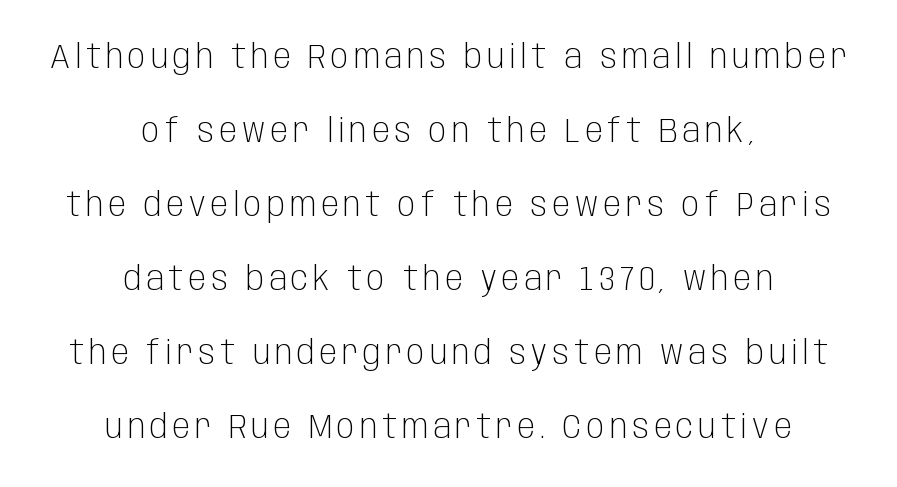
Q: Is the text bold? A: No.
Q: Is the text italic (slanted)? A: No, it is upright.
Q: Is the typeface a serif or a sans-serif typeface? A: Sans-serif.
Q: Is the text underlined? A: No.
Q: How is the paragraph aligned? A: Centered.
Q: Is the spacing between lines tight, normal or loose? A: Loose.
Q: Width (condensed, normal, or wide)? A: Condensed.
Q: Stroke contrast? A: Low.
Q: x-height? A: Large.
Q: Monospaced? A: No.
